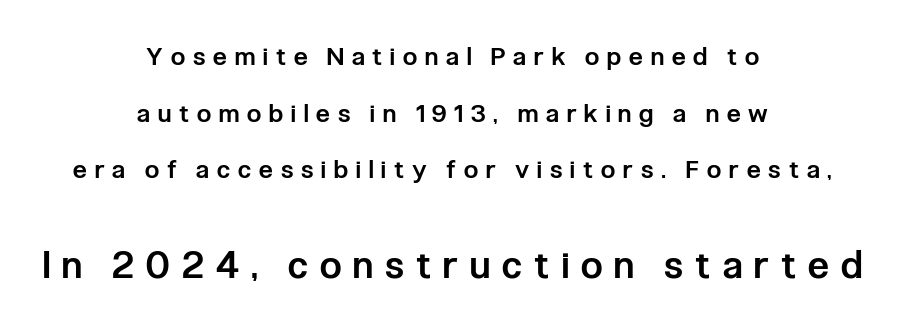
The image shows 38 px semibold, condensed sans-serif type, upright; set centered, loose line spacing (2.27x), unusually wide letter spacing (+0.32 em), not underlined; the second (bottom) block is 1.52x larger; low stroke contrast and a medium x-height.
